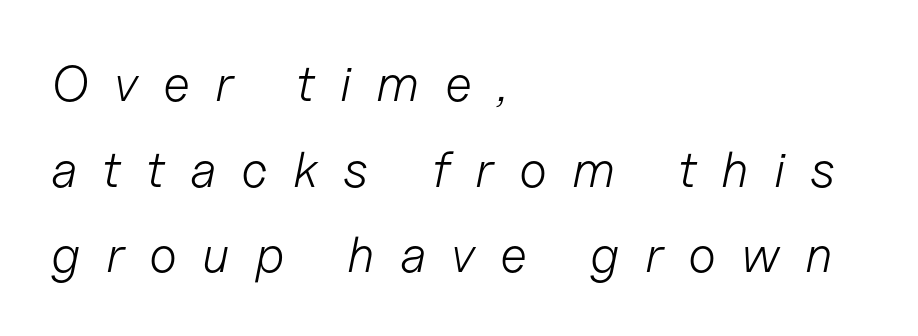
Tracking here is generous; glyphs stand well apart from one another. Bold? No — there's no thickening of the strokes. Vertically, the passage feels balanced, rows spaced as you'd expect. In CSS terms this would be text-align: left.
